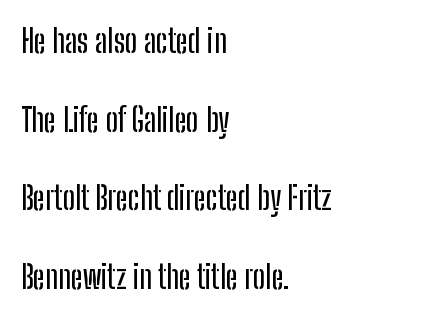
Is this a sans? Yes — the strokes have no serifs. This is the regular roman posture of the typeface. The specimen omits any rule beneath the text block's lines. This rendering uses left alignment, leaving the right contour irregular. What stands out about the letter spacing? Nothing — it is the standard amount.
